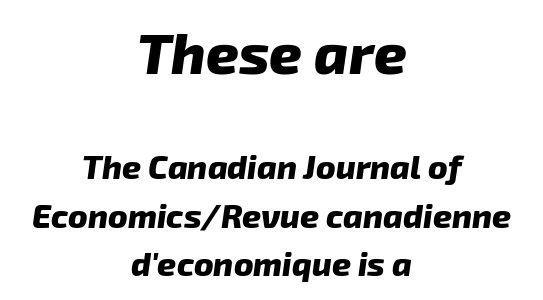
The image shows 57 px heavy sans-serif type; set centered, normal line spacing (1.47x), normal letter spacing, not underlined; the first (top) block is 1.73x larger; low stroke contrast and a medium x-height.
